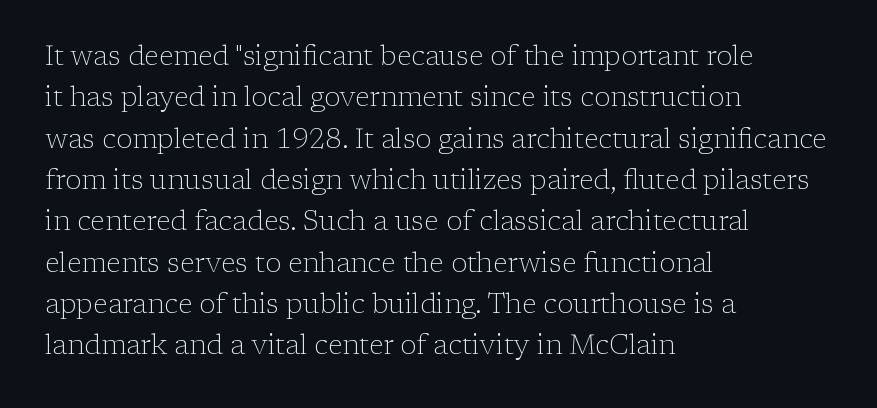
Q: Is the text bold? A: No.
Q: Is the text italic (slanted)? A: No, it is upright.
Q: Is the text underlined? A: No.
Q: How is the paragraph aligned? A: Left-aligned.
Q: Is the spacing between letters normal or unusually wide? A: Normal.
Q: Is the spacing between lines tight, normal or loose? A: Normal.
